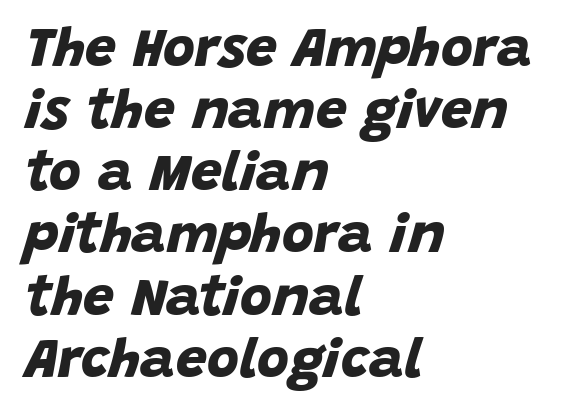
Emphasis by weight is at full strength: bold. Leading: reduced. The gaps between neighbouring characters are ordinary and unremarkable. Honestly, there is no underline to notice here at all.
